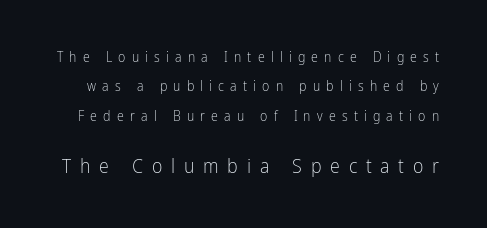
{"italic": "no", "bold": "no", "underline": "no", "line_spacing": "loose", "line_spacing_ratio": 2.09, "letter_spacing": "wide", "letter_spacing_em": 0.44, "larger_block": "second", "size_ratio": 1.43, "glyph_px": 20}
